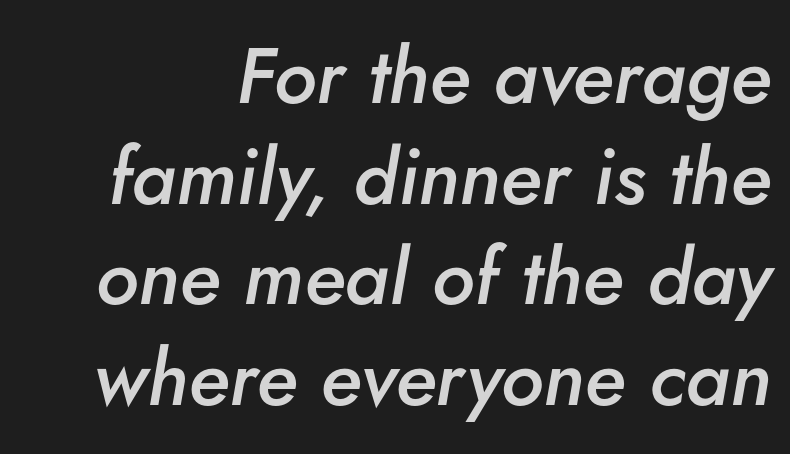
The image shows 78 px semibold type, italic (leaning right); set normal line spacing (1.29x), normal letter spacing, not underlined; low stroke contrast and a small x-height.
